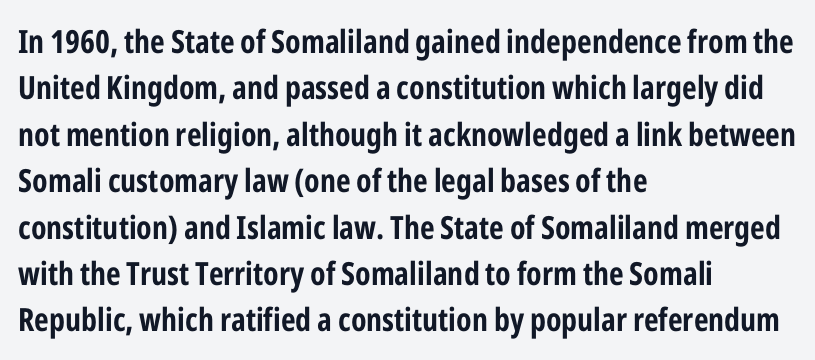
The image shows 32 px bold, condensed sans-serif type, upright; set left-aligned, normal line spacing (1.45x), normal letter spacing, not underlined; low stroke contrast and a medium x-height.
